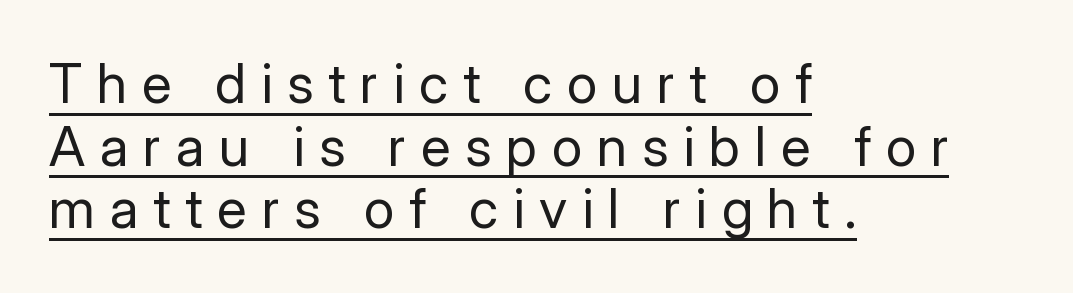
{"serif": "no", "italic": "no", "bold": "no", "weight": "regular", "width": "normal", "stroke_contrast": "low", "x_height": "medium", "monospaced": "no", "underline": "yes", "align": "left", "line_spacing": "tight", "line_spacing_ratio": 1.14, "letter_spacing": "wide", "letter_spacing_em": 0.27, "glyph_px": 55}
